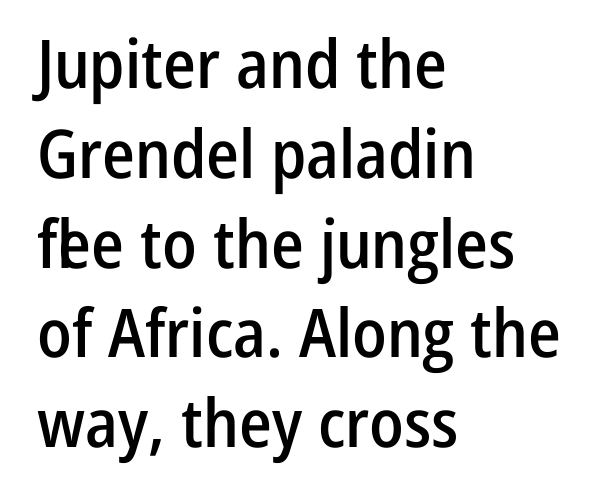
Q: Is the text bold? A: Semi-bold.
Q: Is the text italic (slanted)? A: No, it is upright.
Q: Is the typeface a serif or a sans-serif typeface? A: Sans-serif.
Q: Is the text underlined? A: No.
Q: How is the paragraph aligned? A: Left-aligned.
Q: Is the spacing between letters normal or unusually wide? A: Normal.
Q: Is the spacing between lines tight, normal or loose? A: Normal.
Q: Width (condensed, normal, or wide)? A: Condensed.
Q: Stroke contrast? A: Low.
Q: x-height? A: Medium.
Q: Monospaced? A: No.
